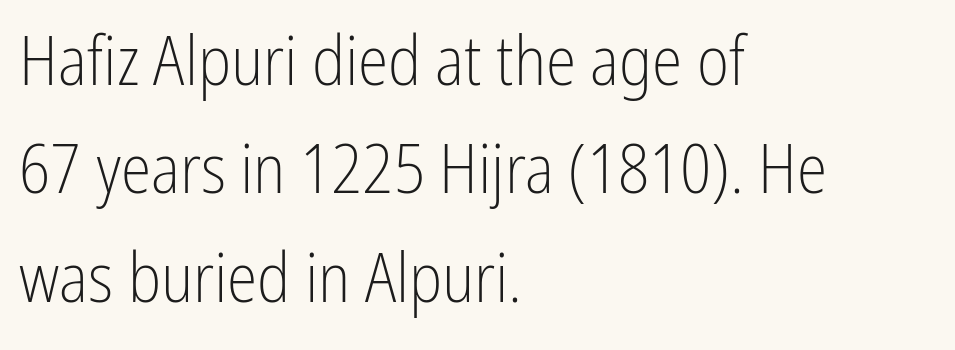
{"serif": "no", "italic": "no", "bold": "no", "weight": "light", "width": "condensed", "stroke_contrast": "low", "x_height": "medium", "monospaced": "no", "underline": "no", "align": "left", "line_spacing": "normal", "line_spacing_ratio": 1.57, "letter_spacing": "normal", "letter_spacing_em": 0.0, "glyph_px": 69}
